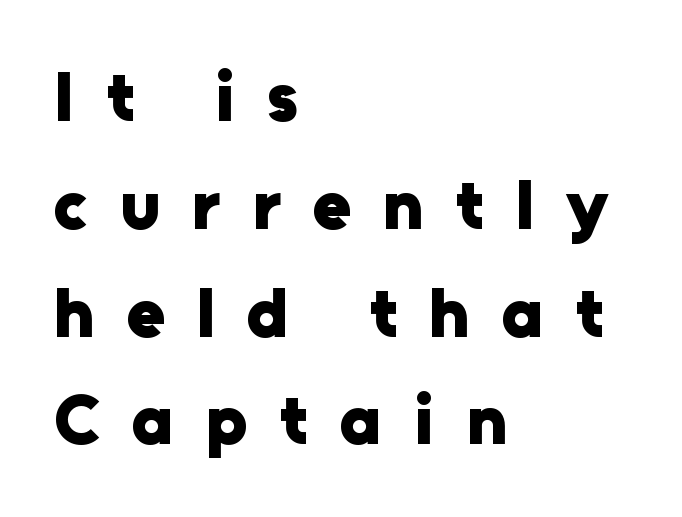
Q: Is the text bold? A: Yes.
Q: Is the text italic (slanted)? A: No, it is upright.
Q: Is the typeface a serif or a sans-serif typeface? A: Sans-serif.
Q: Is the text underlined? A: No.
Q: How is the paragraph aligned? A: Left-aligned.
Q: Is the spacing between letters normal or unusually wide? A: Unusually wide.
Q: Is the spacing between lines tight, normal or loose? A: Normal.
Q: Width (condensed, normal, or wide)? A: Normal.
Q: Stroke contrast? A: Low.
Q: x-height? A: Medium.
Q: Monospaced? A: No.
